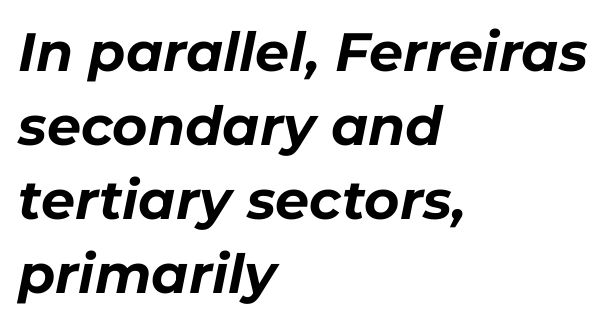
Q: Is the text bold? A: Yes.
Q: Is the text italic (slanted)? A: Yes, it leans right by about 11 degrees.
Q: Is the text underlined? A: No.
Q: How is the paragraph aligned? A: Left-aligned.
Q: Is the spacing between letters normal or unusually wide? A: Normal.
Q: Is the spacing between lines tight, normal or loose? A: Normal.
Q: Width (condensed, normal, or wide)? A: Normal.
Q: Stroke contrast? A: Low.
Q: x-height? A: Medium.
Q: Monospaced? A: No.
